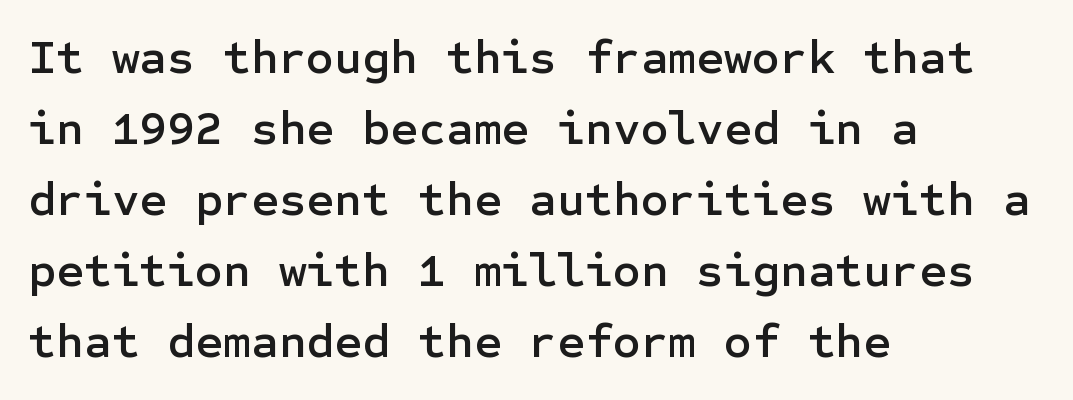
The image shows 48 px sans-serif type, upright; set left-aligned, normal line spacing (1.48x), normal letter spacing, not underlined; low stroke contrast and a medium x-height.
